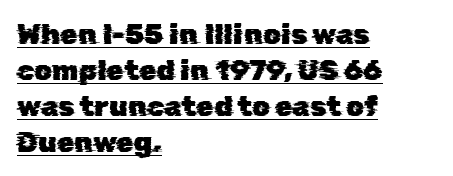
{"serif": "no", "width": "normal", "stroke_contrast": "low", "x_height": "medium", "monospaced": "no", "underline": "yes", "align": "left", "line_spacing": "normal", "line_spacing_ratio": 1.28, "letter_spacing": "normal", "letter_spacing_em": 0.0, "glyph_px": 28}
